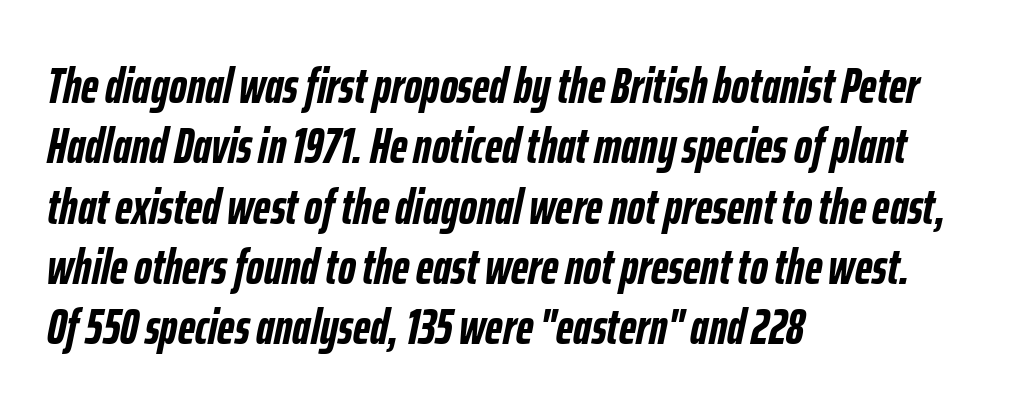
{"italic": "yes", "lean": "right", "slant_degrees": 12, "bold": "yes", "weight": "semibold", "width": "condensed", "stroke_contrast": "low", "x_height": "medium", "monospaced": "no", "underline": "no", "align": "left", "line_spacing_ratio": 1.23, "letter_spacing": "normal", "letter_spacing_em": 0.0, "glyph_px": 49}
